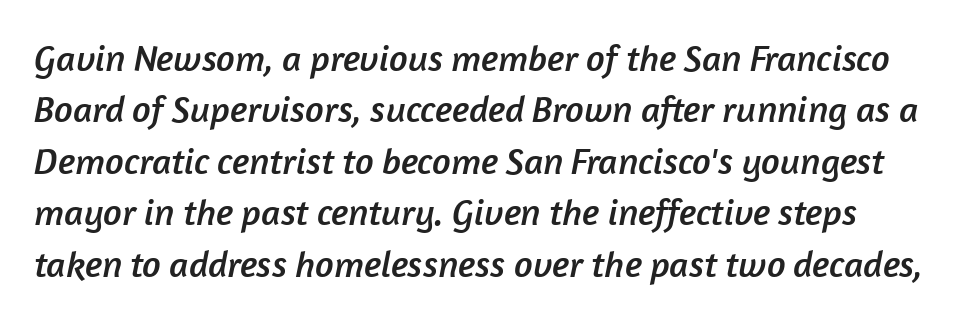
{"serif": "no", "width": "normal", "stroke_contrast": "low", "x_height": "medium", "monospaced": "no", "underline": "no", "line_spacing": "normal", "line_spacing_ratio": 1.39, "letter_spacing": "normal", "letter_spacing_em": 0.0, "glyph_px": 37}
